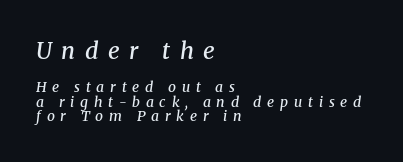
Q: Is the text bold? A: Semi-bold.
Q: Is the text italic (slanted)? A: Yes, it leans right by about 8 degrees.
Q: Is the text underlined? A: No.
Q: How is the paragraph aligned? A: Left-aligned.
Q: Is the spacing between letters normal or unusually wide? A: Unusually wide.
Q: Is the spacing between lines tight, normal or loose? A: Tight.
Q: Which block of text is set in a larger size, the first (top) or the second (bottom)? A: The first (top) one.
